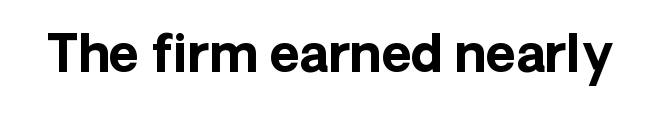
Think of a printed novel: that variable character pitch is what you see here. The specimen omits any rule beneath the text block's lines. Summary of weight: heavy, a full bold. Italic: no, the glyphs are upright roman.
